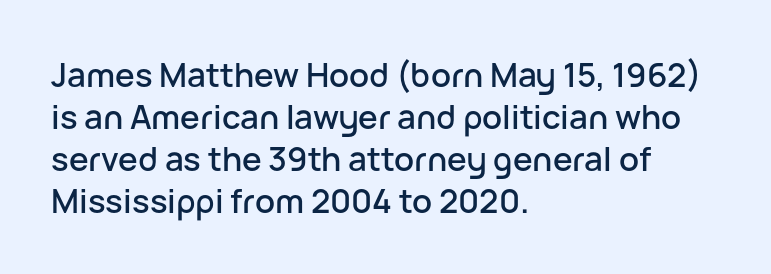
Q: Is the text italic (slanted)? A: No, it is upright.
Q: Is the typeface a serif or a sans-serif typeface? A: Sans-serif.
Q: Is the text underlined? A: No.
Q: How is the paragraph aligned? A: Left-aligned.
Q: Is the spacing between letters normal or unusually wide? A: Normal.
Q: Is the spacing between lines tight, normal or loose? A: Normal.
Q: Width (condensed, normal, or wide)? A: Normal.
Q: Stroke contrast? A: Low.
Q: x-height? A: Medium.
Q: Monospaced? A: No.
